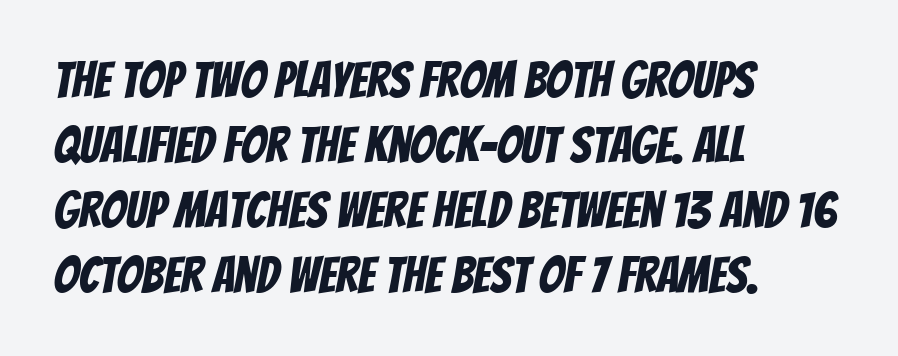
Here the designer chose a conventional face with non-uniform glyph widths. The rendering shows plain stroke endings on the letterforms — a sans-serif design. The passage shown is not underscored anywhere. Does extra space separate the letters? No, they use regular spacing. Summary of vertical rhythm: regular, with standard interline spacing. Compared with a centered layout, this one pins lines to the left instead.
